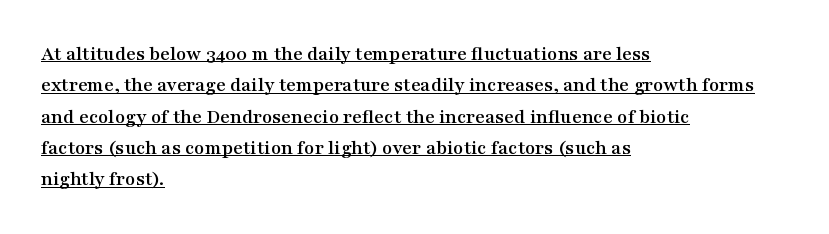
The image shows 21 px text type, upright; set left-aligned, normal line spacing (1.49x), normal letter spacing, underlined.
